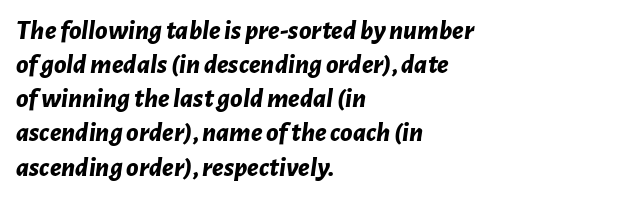
{"italic": "yes", "lean": "right", "slant_degrees": 7, "bold": "yes", "weight": "bold", "width": "normal", "stroke_contrast": "low", "x_height": "medium", "monospaced": "no", "underline": "no", "align": "left", "line_spacing_ratio": 1.22, "letter_spacing": "normal", "letter_spacing_em": 0.0, "glyph_px": 28}
